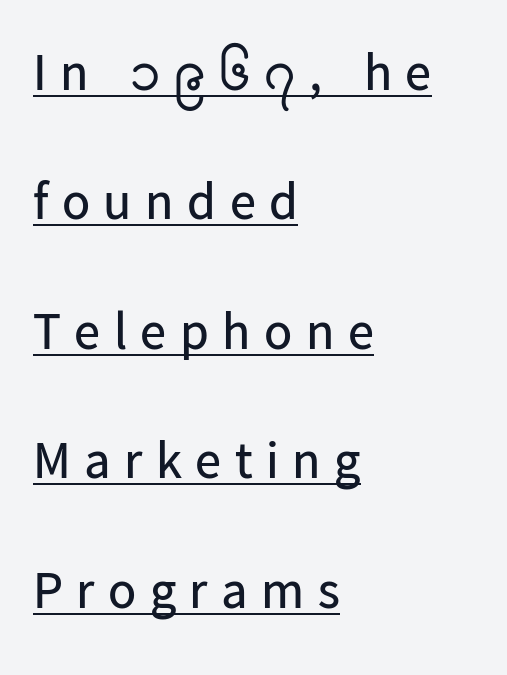
Q: Is the text bold? A: No.
Q: Is the text italic (slanted)? A: No, it is upright.
Q: Is the typeface a serif or a sans-serif typeface? A: Sans-serif.
Q: Is the text underlined? A: Yes.
Q: How is the paragraph aligned? A: Left-aligned.
Q: Is the spacing between letters normal or unusually wide? A: Unusually wide.
Q: Is the spacing between lines tight, normal or loose? A: Loose.
Q: Width (condensed, normal, or wide)? A: Normal.
Q: Stroke contrast? A: Low.
Q: x-height? A: Medium.
Q: Monospaced? A: No.
